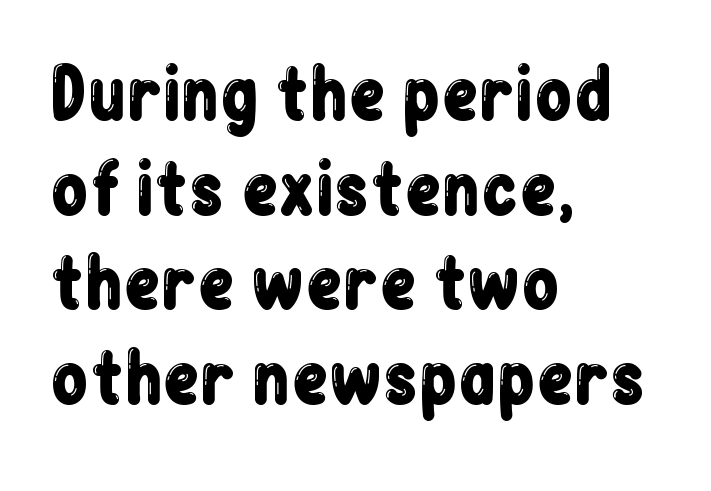
The image shows 68 px condensed sans-serif type, upright; set left-aligned, normal line spacing (1.39x), normal letter spacing, not underlined; low stroke contrast and a medium x-height.
